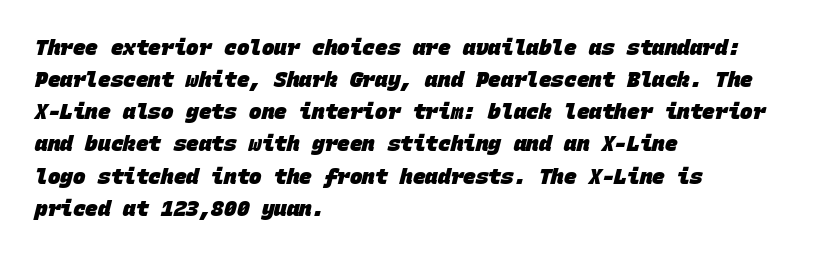
The image shows 21 px bold type; set left-aligned, normal line spacing (1.53x), normal letter spacing, not underlined.
